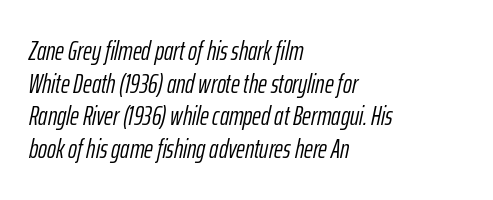
Posture: slanted. Compared with a typical body face, this is equally light or lighter still. Words appear dense and cohesive because spacing is normal. These lines are set flush left with a ragged right edge. Decoration check: the copy has no underline.
